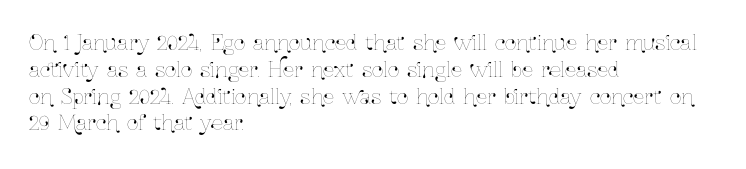
{"italic": "no", "underline": "no", "align": "left", "line_spacing": "normal", "line_spacing_ratio": 1.34, "letter_spacing": "normal", "letter_spacing_em": 0.0, "glyph_px": 20}
